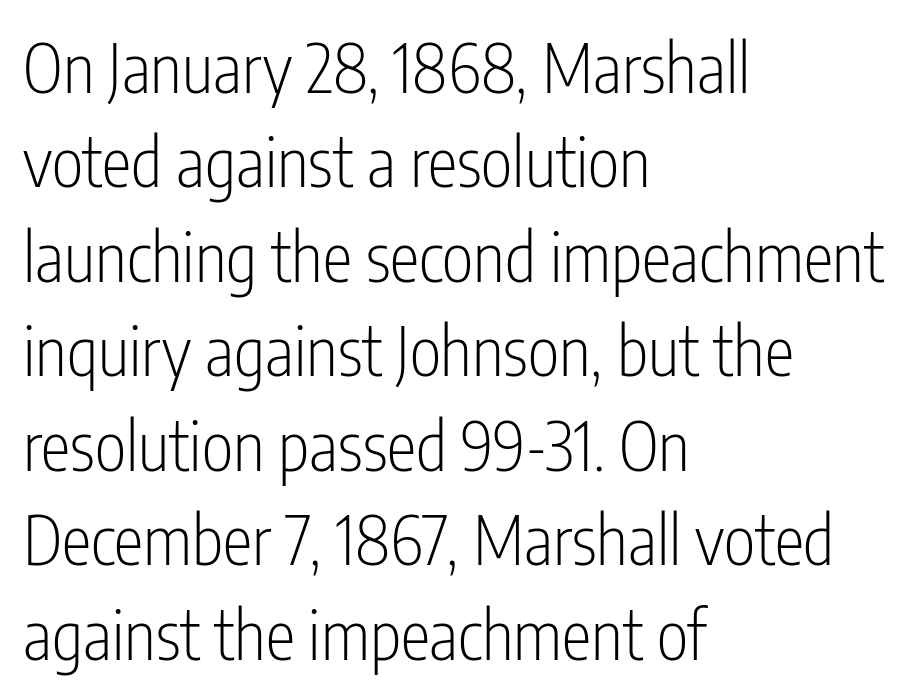
Q: Is the text bold? A: No.
Q: Is the text italic (slanted)? A: No, it is upright.
Q: Is the typeface a serif or a sans-serif typeface? A: Sans-serif.
Q: Is the text underlined? A: No.
Q: How is the paragraph aligned? A: Left-aligned.
Q: Is the spacing between letters normal or unusually wide? A: Normal.
Q: Is the spacing between lines tight, normal or loose? A: Normal.
Q: Width (condensed, normal, or wide)? A: Condensed.
Q: Stroke contrast? A: Low.
Q: x-height? A: Medium.
Q: Monospaced? A: No.
